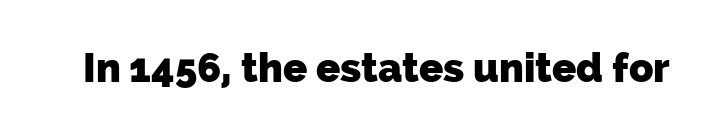
The passage shown has conventional tracking throughout. Type style note: lacks serifs. Proportional: the letters do not fall into vertical columns. The typesetting leans heavy: a genuine bold. Check under the words: just untouched page.
